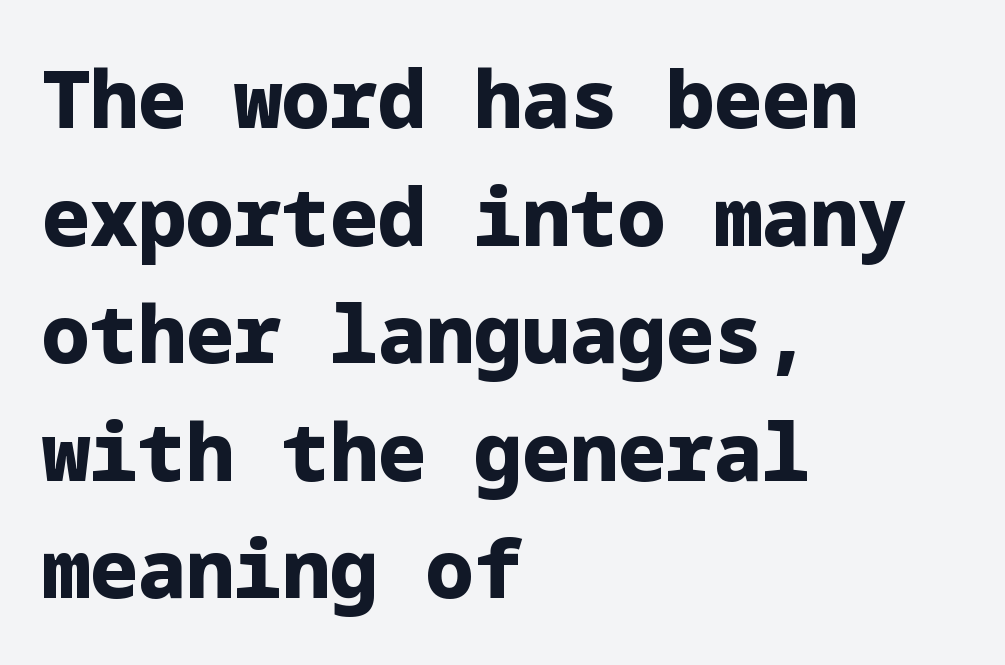
Only glyphs here, with clear space below each row. Is the block centered? No — it sits flush against the left margin. Typographically, this falls in the sans-serif category. This sample uses an upright cut, with every glyph sitting square on the baseline. The passage shown has conventional tracking throughout.
